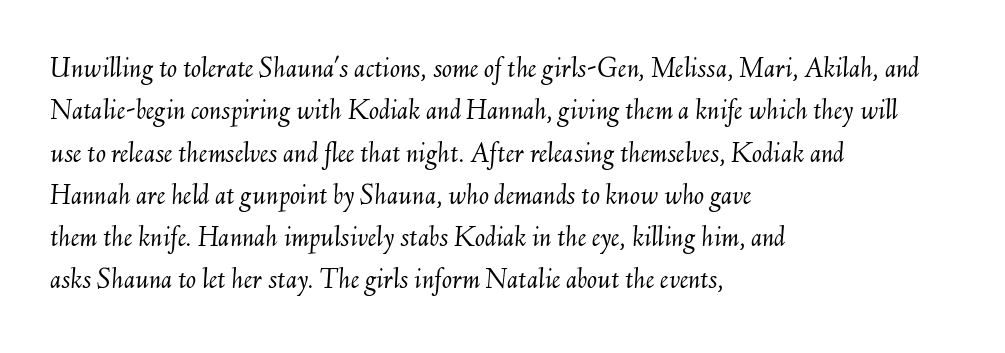
Descender tails drop into unmarked territory. Short note: letters normally spaced. The passage shown is typed in a proportional face where columns would drift. When letters slant like this, we call the style italic. The typesetting does not lean heavy: it is not bold.
